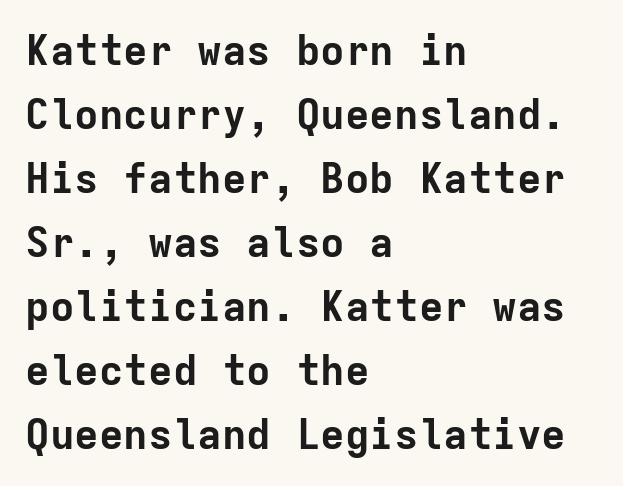
The image shows 41 px bold sans-serif type, upright, monospaced; set left-aligned, normal line spacing (1.56x), normal letter spacing, not underlined; low stroke contrast and a medium x-height.
